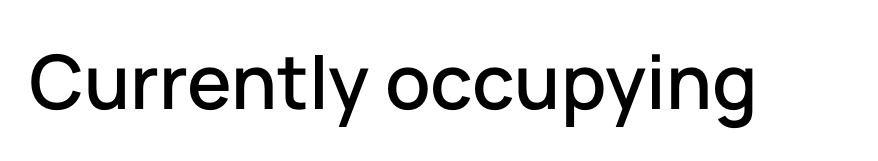
{"serif": "no", "italic": "no", "width": "normal", "stroke_contrast": "low", "x_height": "medium", "monospaced": "no", "underline": "no", "letter_spacing": "normal", "letter_spacing_em": 0.0, "glyph_px": 75}
